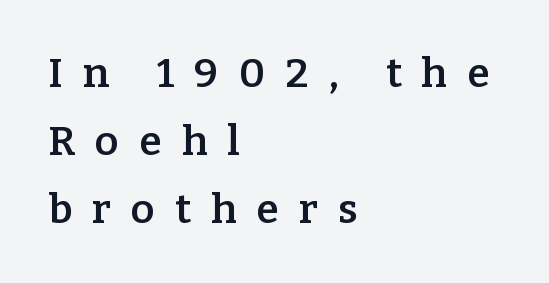
The image shows 41 px semibold serif type, upright; set left-aligned, normal line spacing (1.66x), unusually wide letter spacing (+0.49 em), not underlined; low stroke contrast and a medium x-height.
